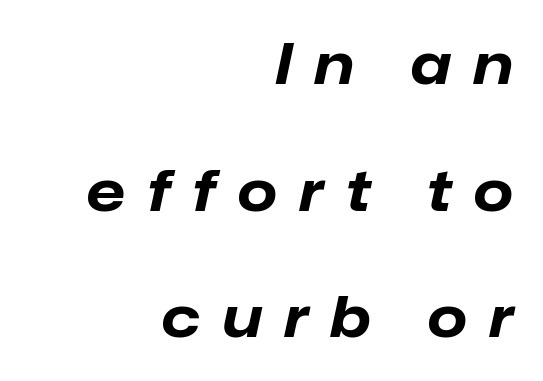
The face used here is proportionally spaced, like ordinary book or web type. The lettering tilts uniformly, giving the passage an italic look. The area under the type is left untouched. Display-style spreading of the glyphs; the letterfit is very open. Is the type bold? Yes — the strokes are clearly thick and heavy. Visually the block forms a straight wall on the right and a jagged coastline on the left.
